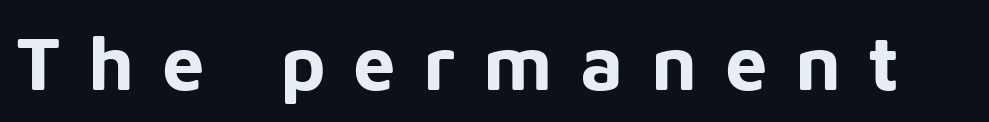
Q: Is the text bold? A: Yes.
Q: Is the text italic (slanted)? A: No, it is upright.
Q: Is the typeface a serif or a sans-serif typeface? A: Sans-serif.
Q: Is the text underlined? A: No.
Q: Is the spacing between letters normal or unusually wide? A: Unusually wide.
Q: Width (condensed, normal, or wide)? A: Normal.
Q: Stroke contrast? A: Low.
Q: x-height? A: Medium.
Q: Monospaced? A: No.
